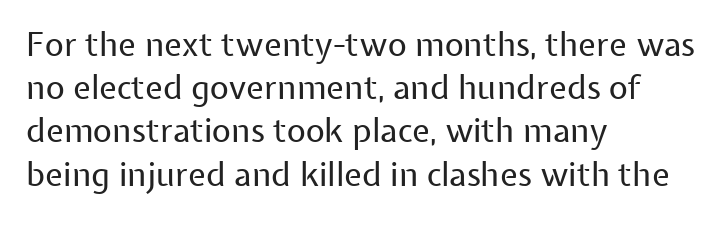
{"serif": "no", "italic": "no", "bold": "no", "weight": "regular", "width": "normal", "stroke_contrast": "low", "x_height": "medium", "monospaced": "no", "underline": "no", "align": "left", "line_spacing": "normal", "line_spacing_ratio": 1.31, "letter_spacing": "normal", "letter_spacing_em": 0.0, "glyph_px": 33}
